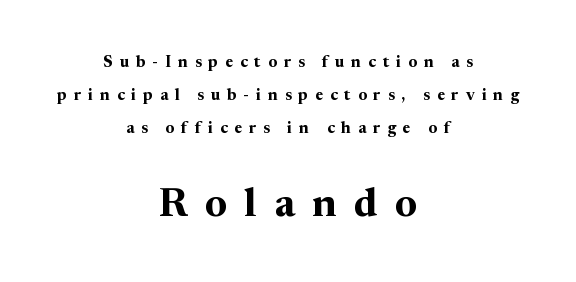
Is the letter spacing exaggerated? Yes — the characters are pushed far apart. The letters are bold, with thick, heavy strokes. This sample trades compactness for vertical openness between lines. Look at the bottom of the vertical strokes: they flare into serifs here. This is the regular roman posture of the typeface.
